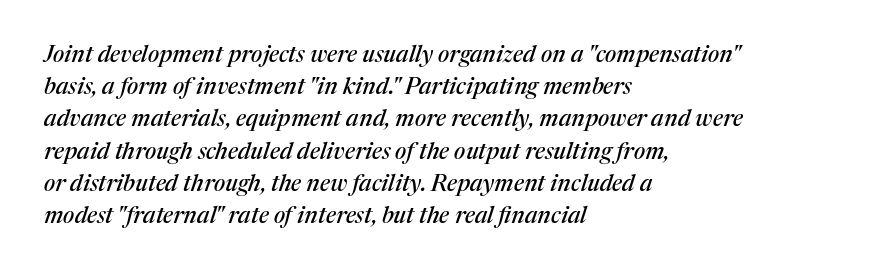
Q: Is the text italic (slanted)? A: Yes, it leans right by about 17 degrees.
Q: Is the text underlined? A: No.
Q: How is the paragraph aligned? A: Left-aligned.
Q: Is the spacing between letters normal or unusually wide? A: Normal.
Q: Is the spacing between lines tight, normal or loose? A: Normal.
